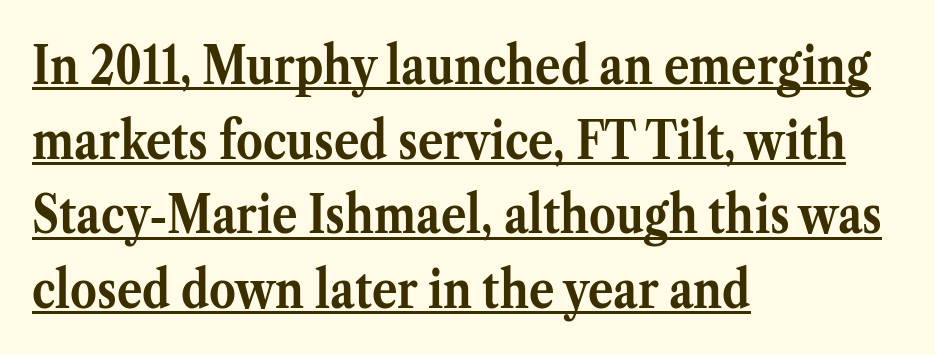
Q: Is the text bold? A: Yes.
Q: Is the text italic (slanted)? A: No, it is upright.
Q: Is the typeface a serif or a sans-serif typeface? A: Serif.
Q: Is the text underlined? A: Yes.
Q: How is the paragraph aligned? A: Left-aligned.
Q: Is the spacing between letters normal or unusually wide? A: Normal.
Q: Is the spacing between lines tight, normal or loose? A: Normal.
Q: Width (condensed, normal, or wide)? A: Normal.
Q: Stroke contrast? A: Medium.
Q: x-height? A: Medium.
Q: Monospaced? A: No.
